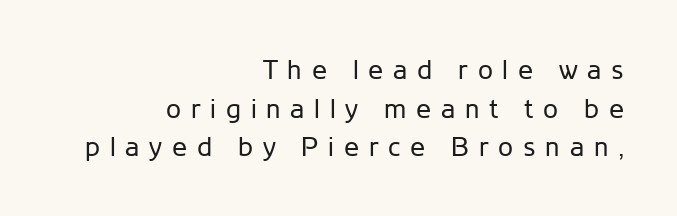
The image shows 27 px text type, upright; set right-aligned, normal line spacing (1.43x), unusually wide letter spacing (+0.36 em), not underlined.
